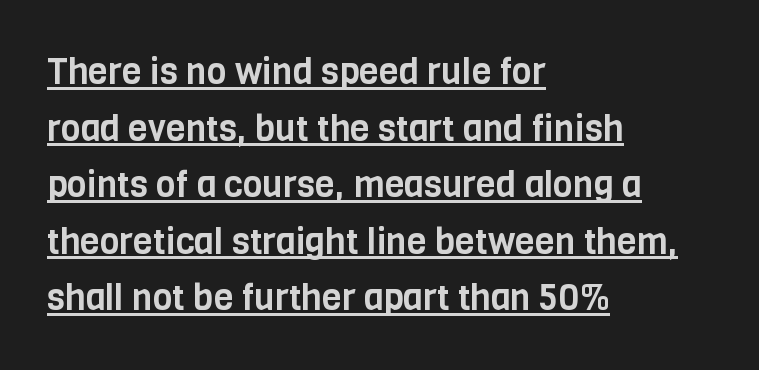
Q: Is the text italic (slanted)? A: No, it is upright.
Q: Is the typeface a serif or a sans-serif typeface? A: Sans-serif.
Q: Is the text underlined? A: Yes.
Q: How is the paragraph aligned? A: Left-aligned.
Q: Is the spacing between letters normal or unusually wide? A: Normal.
Q: Is the spacing between lines tight, normal or loose? A: Normal.
Q: Width (condensed, normal, or wide)? A: Condensed.
Q: Stroke contrast? A: Low.
Q: x-height? A: Large.
Q: Monospaced? A: No.
